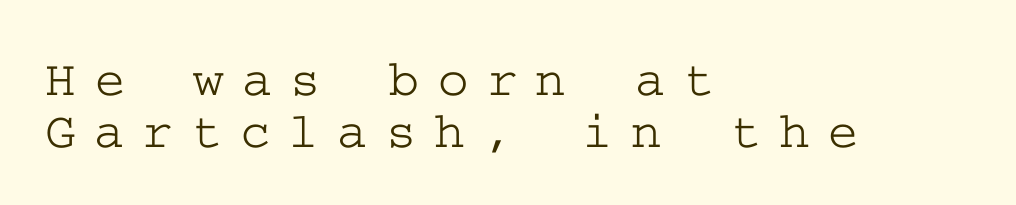
Q: Is the text italic (slanted)? A: No, it is upright.
Q: Is the typeface a serif or a sans-serif typeface? A: Serif.
Q: Is the text underlined? A: No.
Q: How is the paragraph aligned? A: Left-aligned.
Q: Is the spacing between letters normal or unusually wide? A: Unusually wide.
Q: Is the spacing between lines tight, normal or loose? A: Tight.
Q: Width (condensed, normal, or wide)? A: Wide.
Q: Stroke contrast? A: Low.
Q: x-height? A: Medium.
